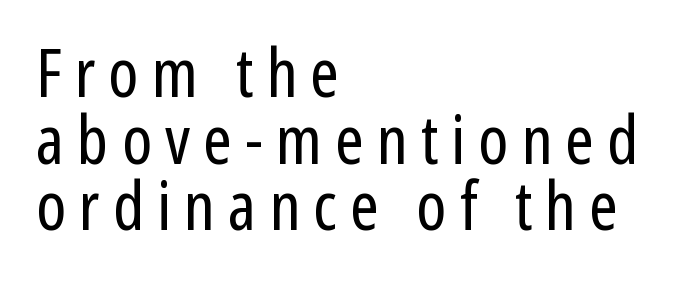
Q: Is the text bold? A: No.
Q: Is the text italic (slanted)? A: No, it is upright.
Q: Is the typeface a serif or a sans-serif typeface? A: Sans-serif.
Q: Is the text underlined? A: No.
Q: How is the paragraph aligned? A: Left-aligned.
Q: Is the spacing between lines tight, normal or loose? A: Tight.
Q: Width (condensed, normal, or wide)? A: Condensed.
Q: Stroke contrast? A: Low.
Q: x-height? A: Medium.
Q: Monospaced? A: No.
